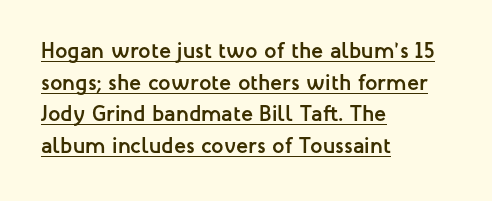
{"italic": "no", "bold": "yes", "underline": "yes", "align": "left", "line_spacing": "normal", "line_spacing_ratio": 1.44, "letter_spacing": "normal", "letter_spacing_em": 0.0, "glyph_px": 22}
